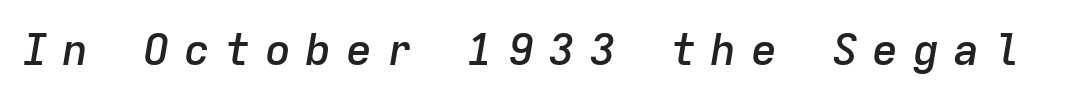
The image shows 44 px semibold type, italic (leaning right), monospaced; set unusually wide letter spacing (+0.32 em), not underlined; low stroke contrast and a medium x-height.
